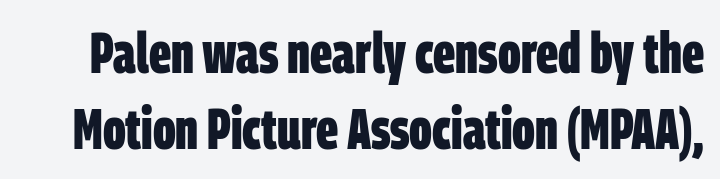
The image shows 58 px bold, condensed sans-serif type; set normal line spacing (1.31x), normal letter spacing, not underlined; low stroke contrast and a large x-height.
